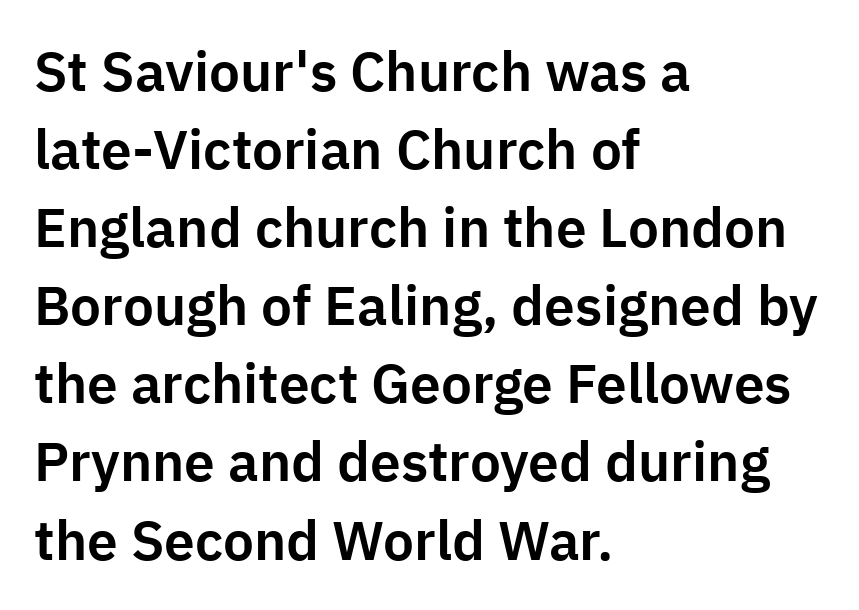
{"serif": "no", "italic": "no", "width": "normal", "stroke_contrast": "low", "x_height": "medium", "monospaced": "no", "underline": "no", "align": "left", "line_spacing": "normal", "line_spacing_ratio": 1.42, "letter_spacing": "normal", "letter_spacing_em": 0.0, "glyph_px": 55}
